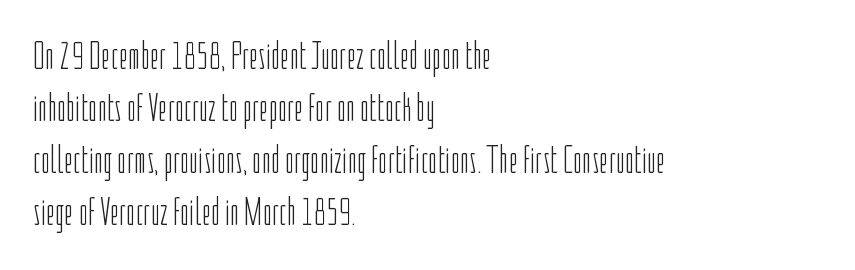
The image shows 40 px light, condensed sans-serif type, upright; set left-aligned, normal line spacing (1.3x), normal letter spacing, not underlined; low stroke contrast and a medium x-height.
